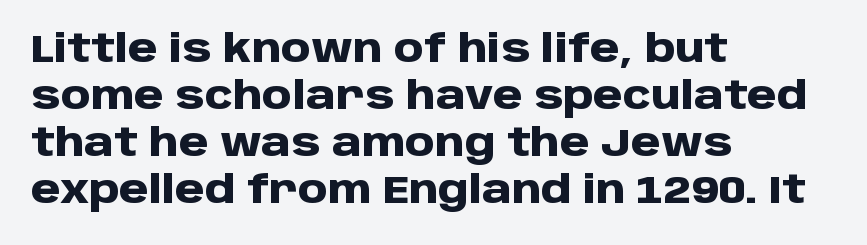
Q: Is the text bold? A: Yes.
Q: Is the text italic (slanted)? A: No, it is upright.
Q: Is the typeface a serif or a sans-serif typeface? A: Sans-serif.
Q: Is the text underlined? A: No.
Q: How is the paragraph aligned? A: Left-aligned.
Q: Is the spacing between letters normal or unusually wide? A: Normal.
Q: Width (condensed, normal, or wide)? A: Normal.
Q: Stroke contrast? A: Low.
Q: x-height? A: Large.
Q: Monospaced? A: No.
